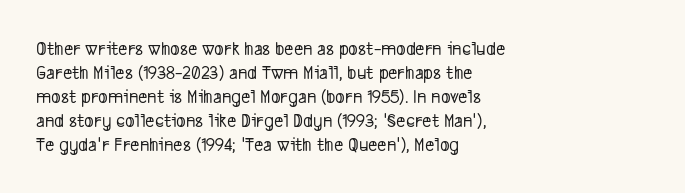
{"underline": "no", "align": "left", "line_spacing_ratio": 1.2, "letter_spacing": "normal", "letter_spacing_em": 0.0, "glyph_px": 20}
